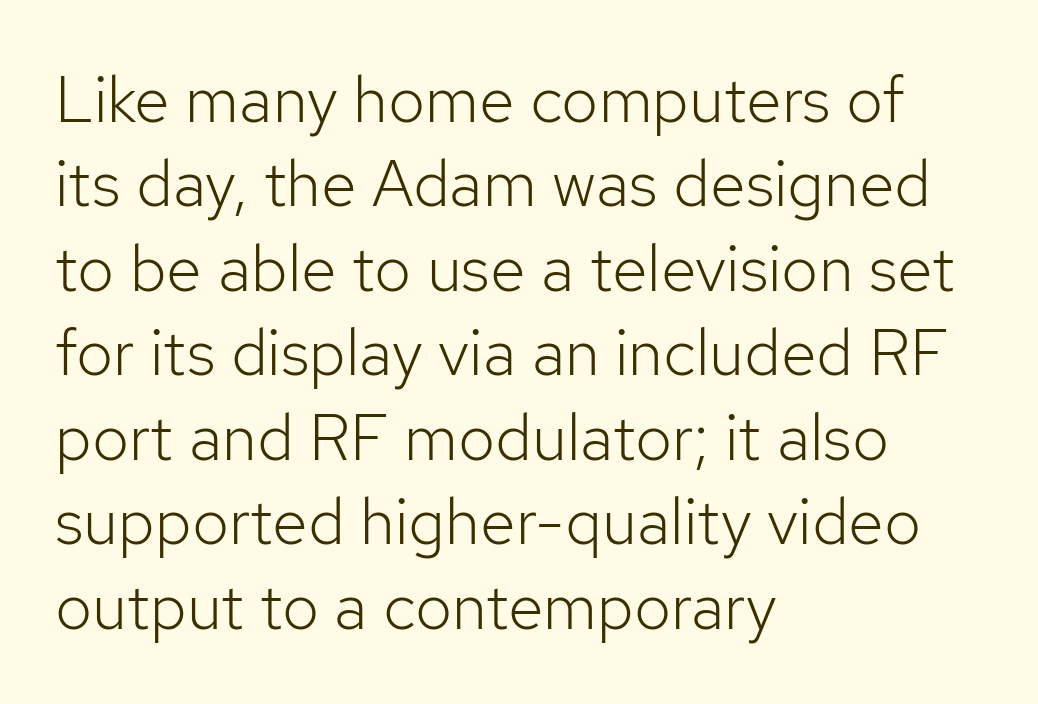
Q: Is the text bold? A: No.
Q: Is the text italic (slanted)? A: No, it is upright.
Q: Is the typeface a serif or a sans-serif typeface? A: Sans-serif.
Q: Is the text underlined? A: No.
Q: How is the paragraph aligned? A: Left-aligned.
Q: Is the spacing between letters normal or unusually wide? A: Normal.
Q: Is the spacing between lines tight, normal or loose? A: Normal.
Q: Width (condensed, normal, or wide)? A: Normal.
Q: Stroke contrast? A: Low.
Q: x-height? A: Medium.
Q: Monospaced? A: No.
